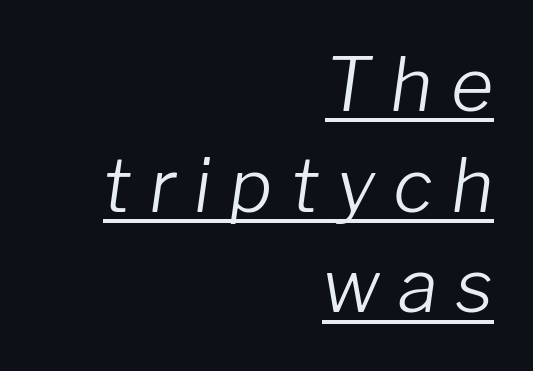
Spacing between characters has been opened up far beyond the box default. This is underlined copy, the kind a proofreader might mark for attention. This sample has the flowing, uneven cadence of proportional lettering. This is not heavy type; no bold has been used.
